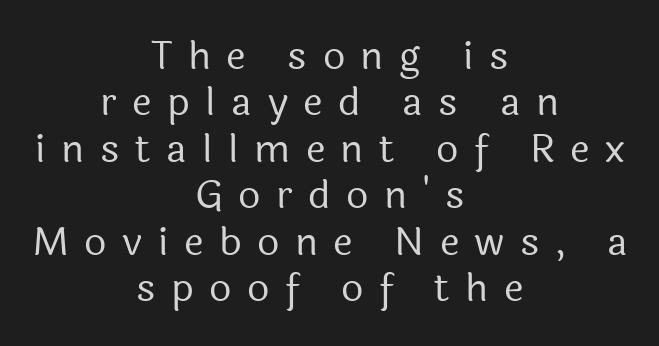
{"serif": "no", "italic": "no", "bold": "no", "weight": "regular", "width": "normal", "x_height": "medium", "monospaced": "no", "underline": "no", "align": "center", "line_spacing_ratio": 1.19, "letter_spacing": "wide", "letter_spacing_em": 0.4, "glyph_px": 39}
